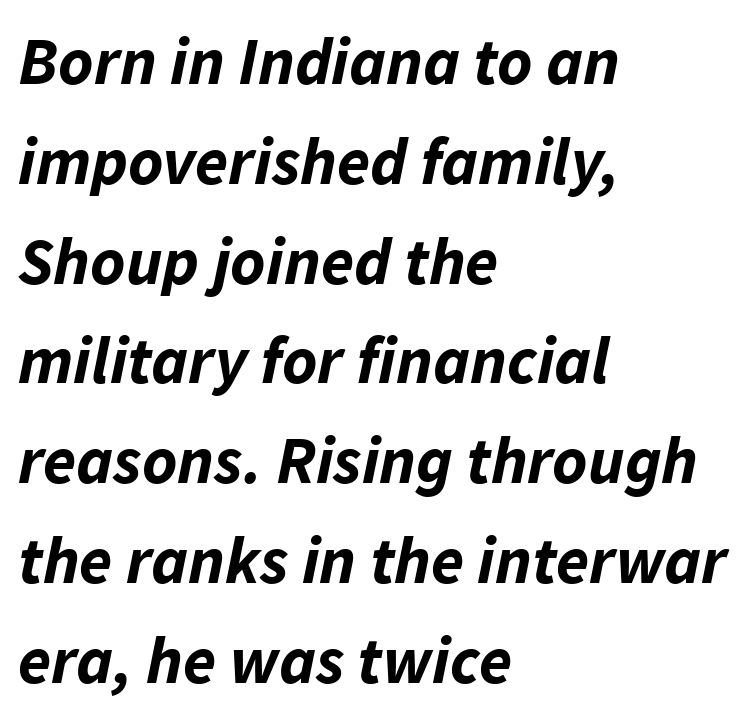
A typesetter would call this proportional, since set widths differ per character. These lines carry a lot of weight — the face is fully bold. Would a proofreader flag this as italicized? Yes. One-word summary of the alignment: left. The passage shown has conventional tracking throughout.
